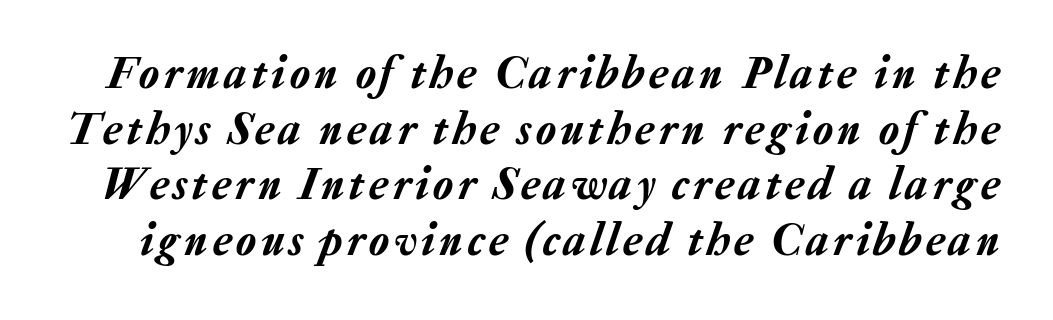
{"italic": "yes", "lean": "right", "slant_degrees": 20, "width": "normal", "stroke_contrast": "low", "x_height": "medium", "monospaced": "no", "underline": "no", "line_spacing_ratio": 1.21, "glyph_px": 46}
